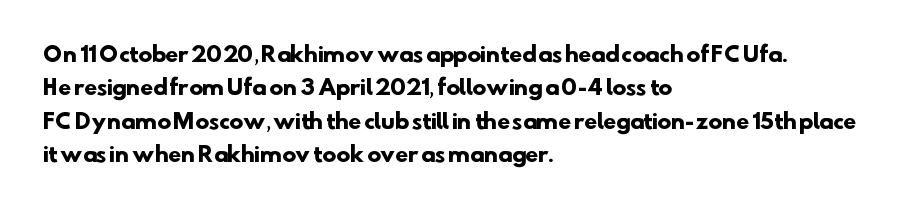
{"bold": "yes", "underline": "no", "align": "left", "line_spacing": "normal", "line_spacing_ratio": 1.59, "letter_spacing": "normal", "letter_spacing_em": 0.0, "glyph_px": 21}
